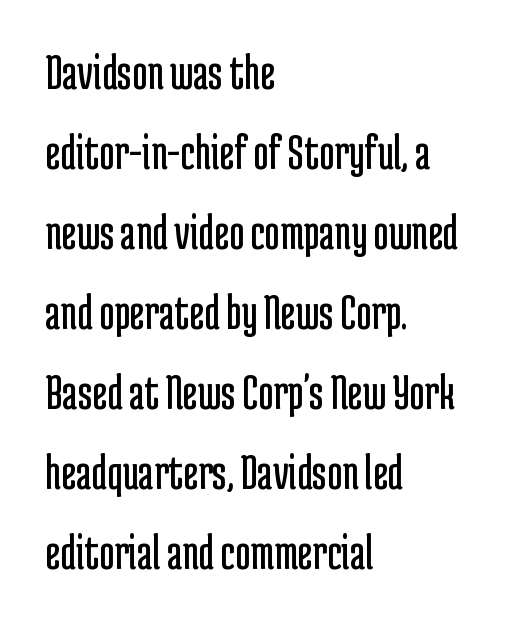
Q: Is the text bold? A: No.
Q: Is the text italic (slanted)? A: No, it is upright.
Q: Is the typeface a serif or a sans-serif typeface? A: Sans-serif.
Q: Is the text underlined? A: No.
Q: How is the paragraph aligned? A: Left-aligned.
Q: Is the spacing between letters normal or unusually wide? A: Normal.
Q: Is the spacing between lines tight, normal or loose? A: Normal.
Q: Width (condensed, normal, or wide)? A: Condensed.
Q: Stroke contrast? A: Low.
Q: x-height? A: Medium.
Q: Monospaced? A: No.
